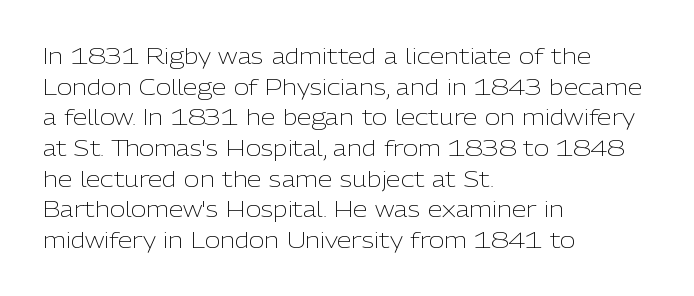
The strip under each line holds only bare page. The lines in this sample share a left origin and differ only in where they stop. The block of text has a typical density, with ordinary space between rows. A typesetter would call this zero additional tracking. Each stroke keeps to a modest, everyday thickness or less. Style check: upright.
